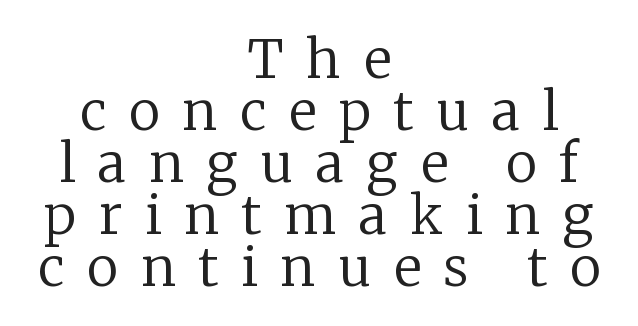
{"serif": "yes", "italic": "no", "bold": "no", "weight": "regular", "width": "normal", "stroke_contrast": "low", "x_height": "medium", "monospaced": "no", "underline": "no", "align": "center", "line_spacing": "tight", "line_spacing_ratio": 0.98, "letter_spacing": "wide", "letter_spacing_em": 0.43, "glyph_px": 53}
